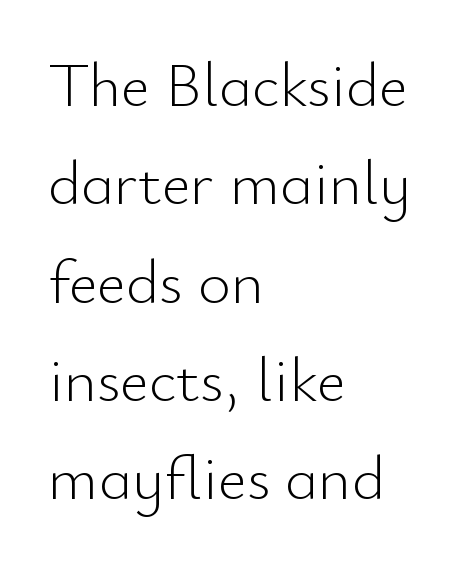
{"serif": "no", "italic": "no", "bold": "no", "weight": "light", "width": "normal", "stroke_contrast": "low", "x_height": "small", "monospaced": "no", "underline": "no", "align": "left", "line_spacing": "normal", "line_spacing_ratio": 1.56, "letter_spacing": "normal", "letter_spacing_em": 0.0, "glyph_px": 63}
